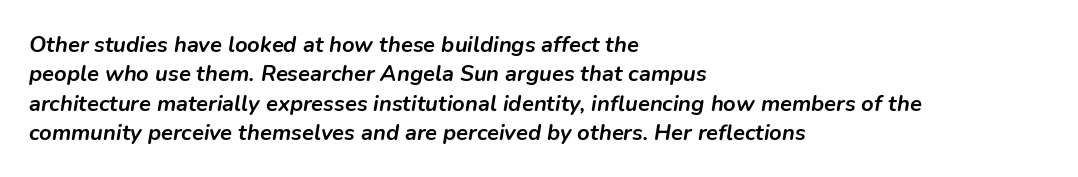
Q: Is the text bold? A: Yes.
Q: Is the text italic (slanted)? A: Yes, it leans right by about 9 degrees.
Q: Is the text underlined? A: No.
Q: How is the paragraph aligned? A: Left-aligned.
Q: Is the spacing between letters normal or unusually wide? A: Normal.
Q: Is the spacing between lines tight, normal or loose? A: Normal.
